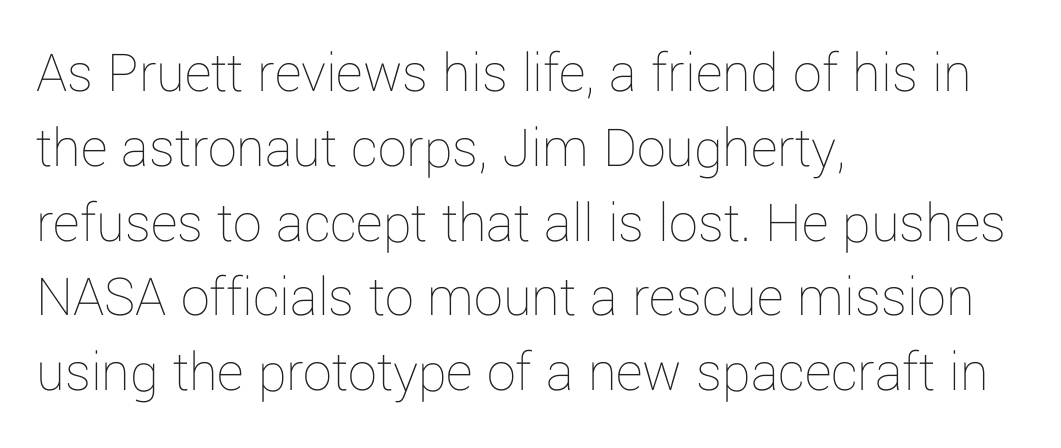
Q: Is the text bold? A: No.
Q: Is the text italic (slanted)? A: No, it is upright.
Q: Is the text underlined? A: No.
Q: How is the paragraph aligned? A: Left-aligned.
Q: Is the spacing between letters normal or unusually wide? A: Normal.
Q: Is the spacing between lines tight, normal or loose? A: Normal.
Q: Width (condensed, normal, or wide)? A: Normal.
Q: Stroke contrast? A: Low.
Q: x-height? A: Medium.
Q: Monospaced? A: No.
